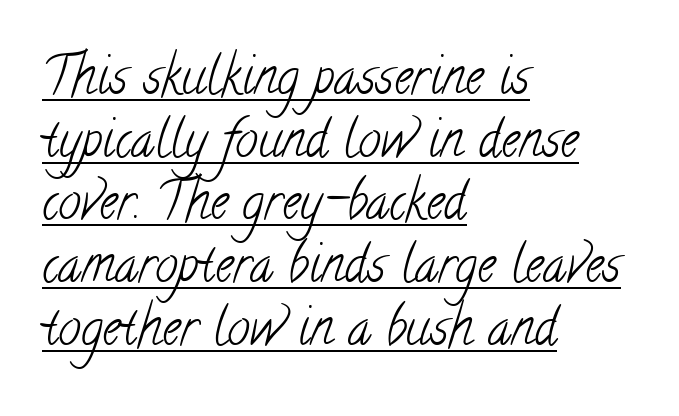
If you drew a ruler down the left edge, every line would touch it. A typesetter would call this proportional, since set widths differ per character. The lettering is marked with a stroke running underneath it. The line texture is even and compact thanks to regular tracking. You can tell from the footed stems that serif type was used. The passage shown is not bold in any degree.
